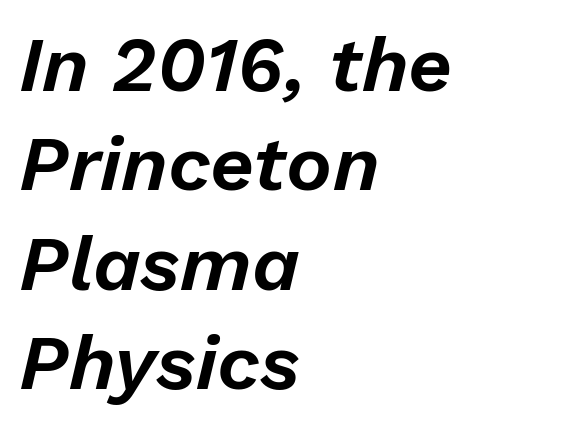
The image shows 77 px text type, italic (leaning right); set left-aligned, normal line spacing (1.29x), normal letter spacing, not underlined; low stroke contrast and a medium x-height.
